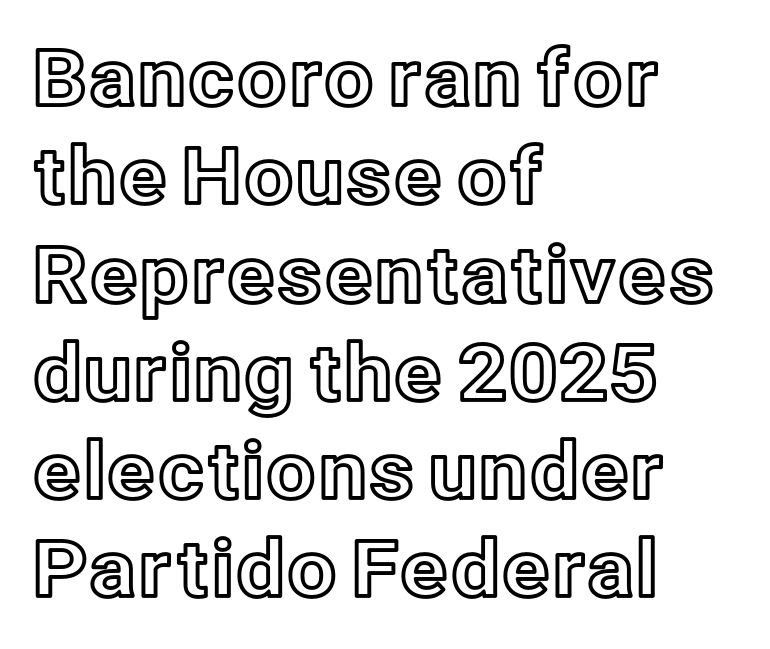
{"italic": "no", "width": "normal", "x_height": "medium", "monospaced": "no", "underline": "no", "align": "left", "line_spacing": "normal", "line_spacing_ratio": 1.26, "letter_spacing": "normal", "letter_spacing_em": 0.0, "glyph_px": 78}
